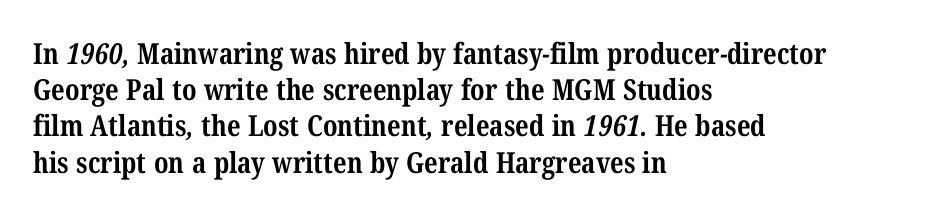
Q: Is the text bold? A: Yes.
Q: Is the typeface a serif or a sans-serif typeface? A: Serif.
Q: Is the text underlined? A: No.
Q: How is the paragraph aligned? A: Left-aligned.
Q: Is the spacing between letters normal or unusually wide? A: Normal.
Q: Is the spacing between lines tight, normal or loose? A: Normal.
Q: Width (condensed, normal, or wide)? A: Condensed.
Q: Stroke contrast? A: Medium.
Q: x-height? A: Medium.
Q: Monospaced? A: No.
